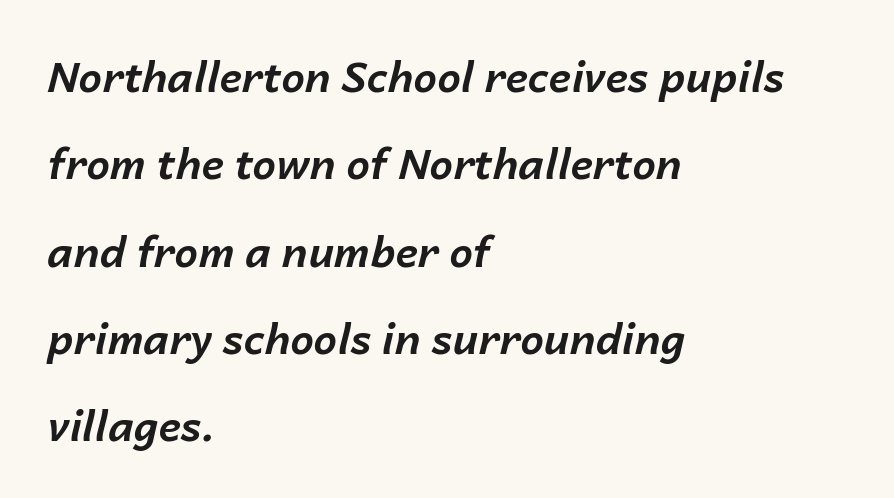
{"italic": "yes", "lean": "right", "slant_degrees": 14, "bold": "yes", "weight": "bold", "width": "normal", "stroke_contrast": "low", "x_height": "medium", "monospaced": "no", "underline": "no", "align": "left", "line_spacing": "loose", "line_spacing_ratio": 2.08, "letter_spacing": "normal", "letter_spacing_em": 0.0, "glyph_px": 42}
